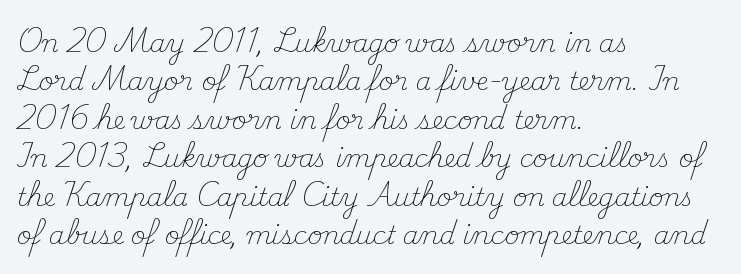
{"bold": "no", "underline": "no", "align": "left", "line_spacing": "normal", "line_spacing_ratio": 1.54, "letter_spacing": "normal", "letter_spacing_em": 0.0, "glyph_px": 25}
